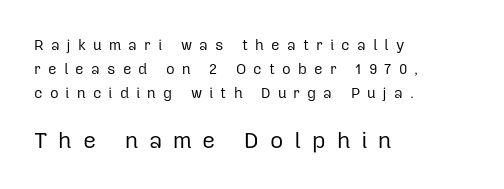
The image shows 23 px text type, upright; set left-aligned, normal line spacing (1.59x), unusually wide letter spacing (+0.47 em), not underlined; the second (bottom) block is 1.53x larger.
